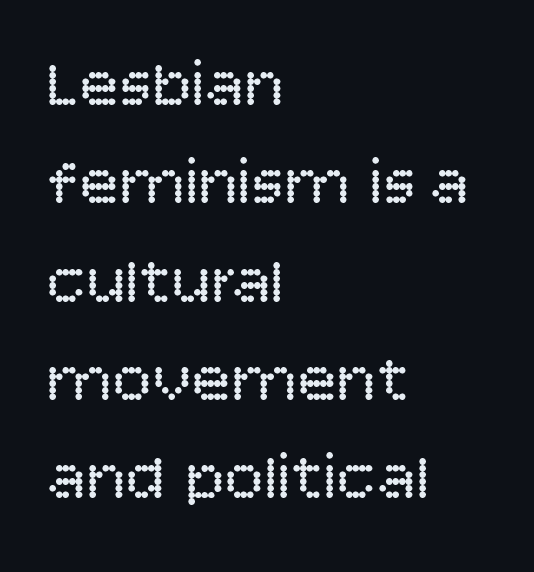
Q: Is the text bold? A: No.
Q: Is the text italic (slanted)? A: No, it is upright.
Q: Is the typeface a serif or a sans-serif typeface? A: Sans-serif.
Q: Is the text underlined? A: No.
Q: How is the paragraph aligned? A: Left-aligned.
Q: Is the spacing between letters normal or unusually wide? A: Normal.
Q: Is the spacing between lines tight, normal or loose? A: Normal.
Q: Width (condensed, normal, or wide)? A: Normal.
Q: Stroke contrast? A: Low.
Q: x-height? A: Large.
Q: Monospaced? A: No.
